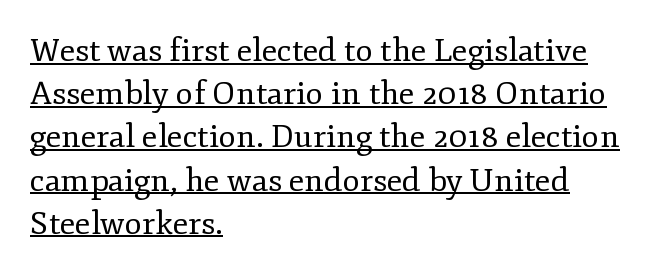
The image shows 32 px regular-weight serif type, upright; set left-aligned, normal line spacing (1.35x), normal letter spacing, underlined; low stroke contrast and a small x-height.
